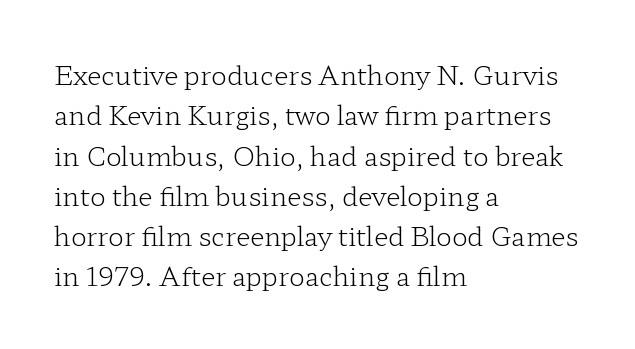
The image shows 26 px text type, upright; set left-aligned, normal line spacing (1.55x), normal letter spacing, not underlined.
